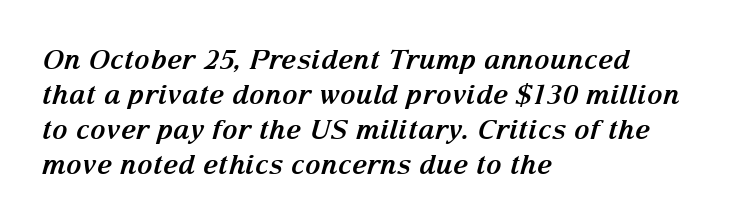
{"italic": "yes", "lean": "right", "slant_degrees": 15, "bold": "yes", "underline": "no", "align": "left", "line_spacing": "normal", "line_spacing_ratio": 1.3, "letter_spacing": "normal", "letter_spacing_em": 0.0, "glyph_px": 27}
